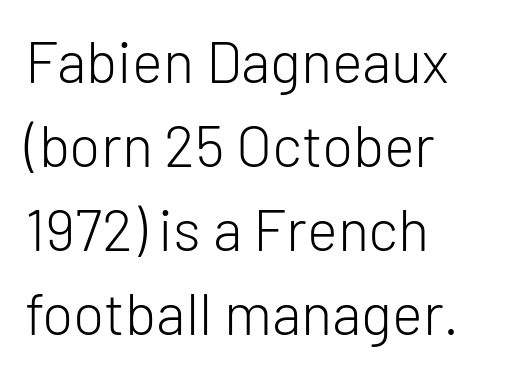
{"serif": "no", "italic": "no", "bold": "no", "weight": "light", "width": "normal", "stroke_contrast": "low", "x_height": "medium", "monospaced": "no", "underline": "no", "align": "left", "line_spacing": "normal", "line_spacing_ratio": 1.45, "letter_spacing": "normal", "letter_spacing_em": 0.0, "glyph_px": 58}
